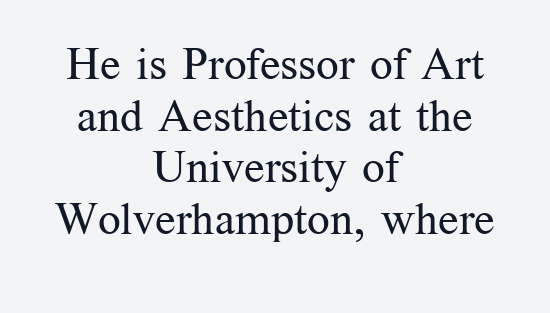
Q: Is the text bold? A: No.
Q: Is the text italic (slanted)? A: No, it is upright.
Q: Is the typeface a serif or a sans-serif typeface? A: Serif.
Q: Is the text underlined? A: No.
Q: How is the paragraph aligned? A: Centered.
Q: Is the spacing between letters normal or unusually wide? A: Normal.
Q: Is the spacing between lines tight, normal or loose? A: Tight.
Q: Width (condensed, normal, or wide)? A: Normal.
Q: Stroke contrast? A: Medium.
Q: x-height? A: Medium.
Q: Monospaced? A: No.
